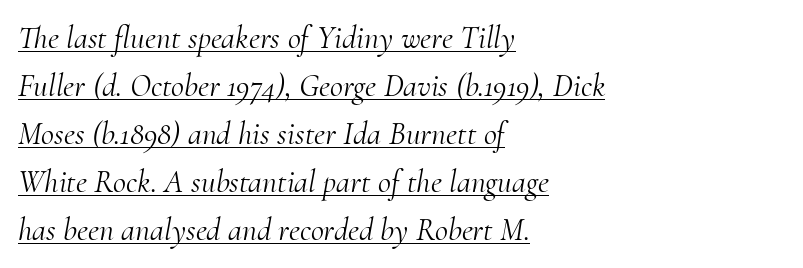
The image shows 32 px light serif type, italic (leaning right); set left-aligned, normal line spacing (1.5x), normal letter spacing, underlined; medium stroke contrast and a small x-height.
